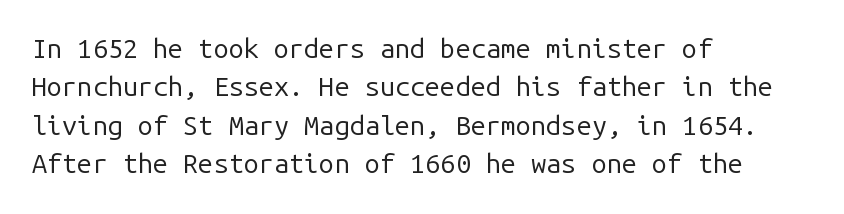
Every row of glyphs begins at an identical x-position on the left. A roman cut, with each character standing at attention. Does the leading feel generous? No, just average. The tracking reads as untouched default to a designer's eye.
